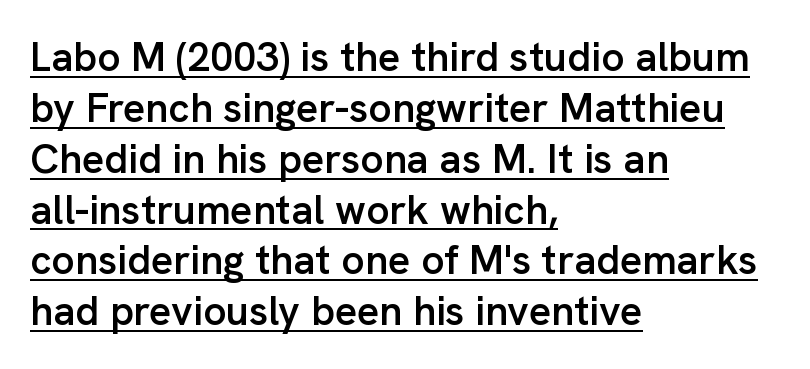
Q: Is the text bold? A: Semi-bold.
Q: Is the text italic (slanted)? A: No, it is upright.
Q: Is the typeface a serif or a sans-serif typeface? A: Sans-serif.
Q: Is the text underlined? A: Yes.
Q: How is the paragraph aligned? A: Left-aligned.
Q: Is the spacing between letters normal or unusually wide? A: Normal.
Q: Width (condensed, normal, or wide)? A: Normal.
Q: Stroke contrast? A: Low.
Q: x-height? A: Medium.
Q: Monospaced? A: No.
